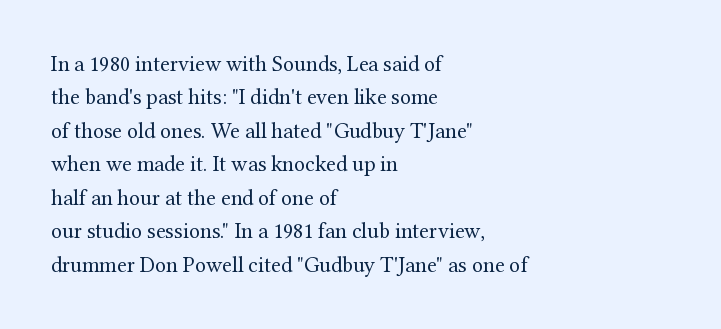
{"italic": "no", "bold": "no", "underline": "no", "align": "left", "line_spacing": "normal", "line_spacing_ratio": 1.52, "letter_spacing": "normal", "letter_spacing_em": 0.0, "glyph_px": 22}
